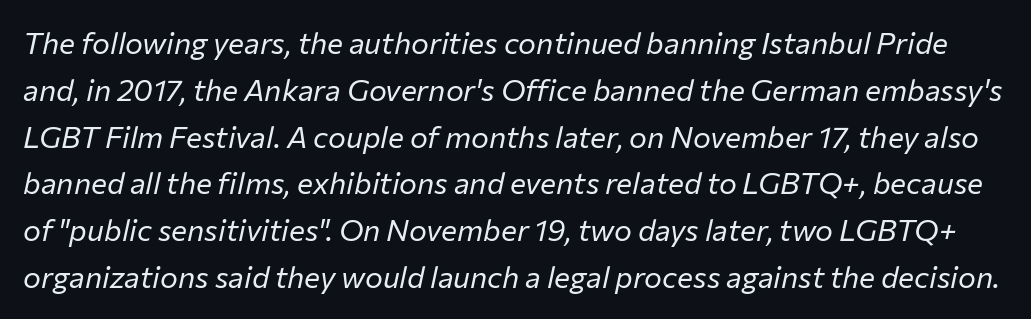
The image shows 30 px regular-weight type, italic (leaning right); set normal line spacing (1.56x), normal letter spacing, not underlined; low stroke contrast and a medium x-height.
